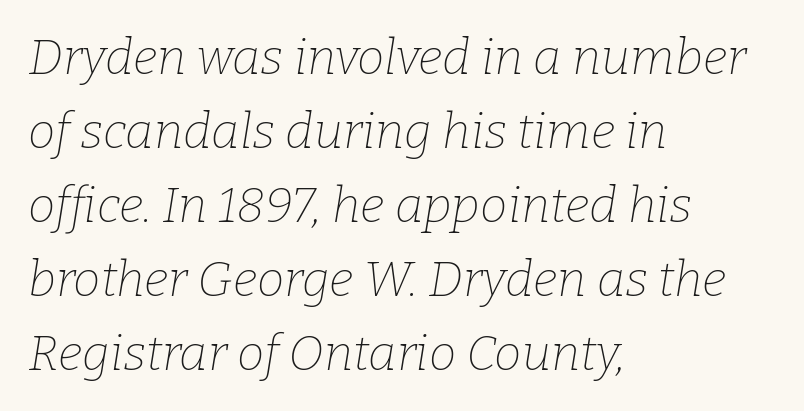
Q: Is the text bold? A: No.
Q: Is the text italic (slanted)? A: Yes, it leans right by about 9 degrees.
Q: Is the typeface a serif or a sans-serif typeface? A: Serif.
Q: Is the text underlined? A: No.
Q: How is the paragraph aligned? A: Left-aligned.
Q: Is the spacing between letters normal or unusually wide? A: Normal.
Q: Is the spacing between lines tight, normal or loose? A: Normal.
Q: Width (condensed, normal, or wide)? A: Normal.
Q: Stroke contrast? A: Low.
Q: x-height? A: Medium.
Q: Monospaced? A: No.
